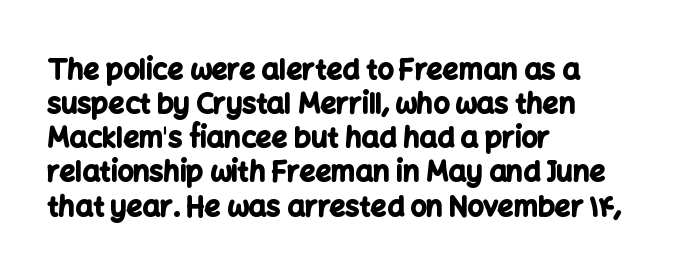
{"serif": "no", "italic": "no", "bold": "yes", "weight": "bold", "width": "normal", "stroke_contrast": "low", "x_height": "medium", "monospaced": "no", "underline": "no", "align": "left", "line_spacing_ratio": 1.22, "letter_spacing": "normal", "letter_spacing_em": 0.0, "glyph_px": 28}
